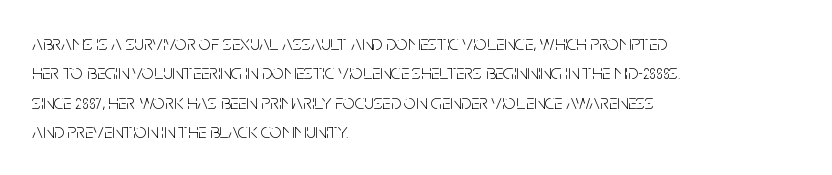
{"italic": "no", "bold": "no", "underline": "no", "align": "left", "line_spacing": "normal", "line_spacing_ratio": 1.4, "letter_spacing": "normal", "letter_spacing_em": 0.0, "glyph_px": 21}
